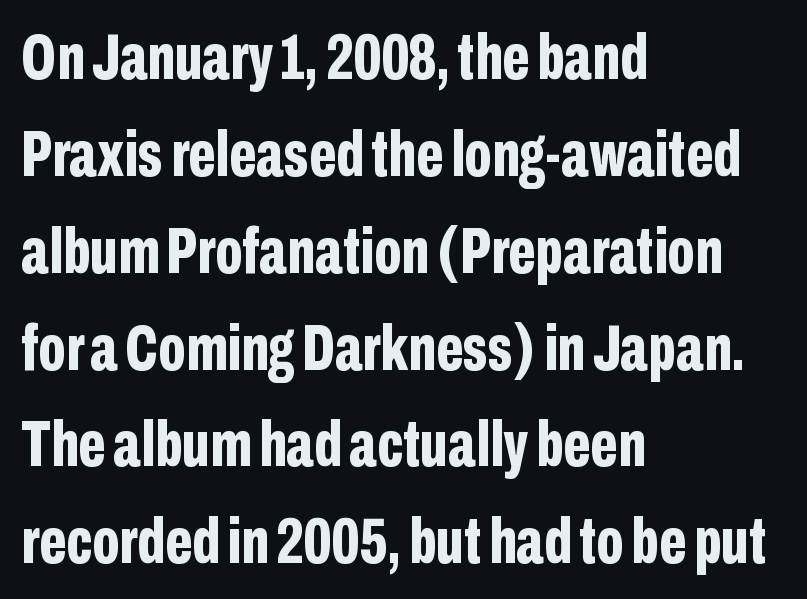
The image shows 65 px bold, condensed sans-serif type, upright; set left-aligned, normal line spacing (1.49x), normal letter spacing, not underlined; low stroke contrast and a medium x-height.
